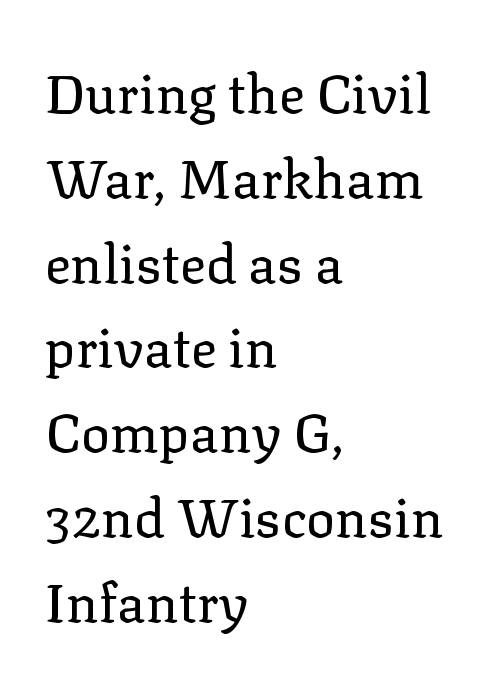
{"serif": "yes", "italic": "no", "bold": "no", "weight": "regular", "width": "normal", "stroke_contrast": "low", "x_height": "medium", "monospaced": "no", "underline": "no", "align": "left", "line_spacing": "normal", "line_spacing_ratio": 1.57, "letter_spacing": "normal", "letter_spacing_em": 0.0, "glyph_px": 54}
